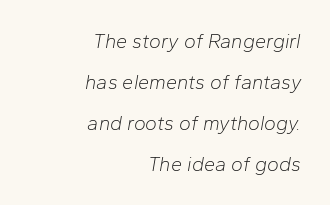
The image shows 20 px text type, italic (leaning right); set right-aligned, loose line spacing (2.05x), normal letter spacing, not underlined.
